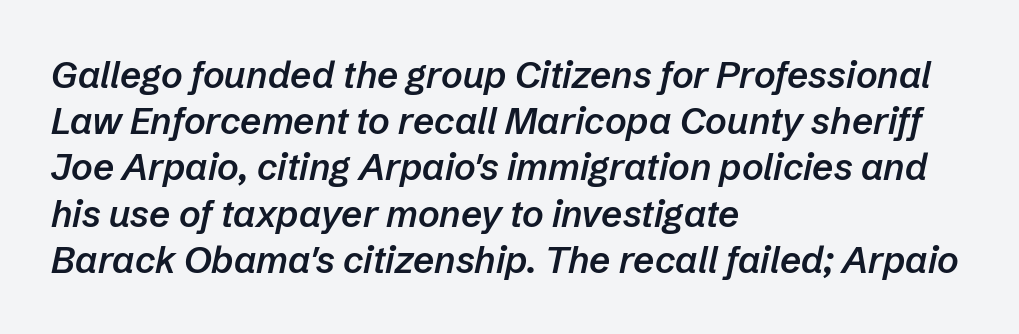
The image shows 37 px semibold type, italic (leaning right); set left-aligned, normal line spacing (1.25x), normal letter spacing, not underlined; low stroke contrast and a medium x-height.
